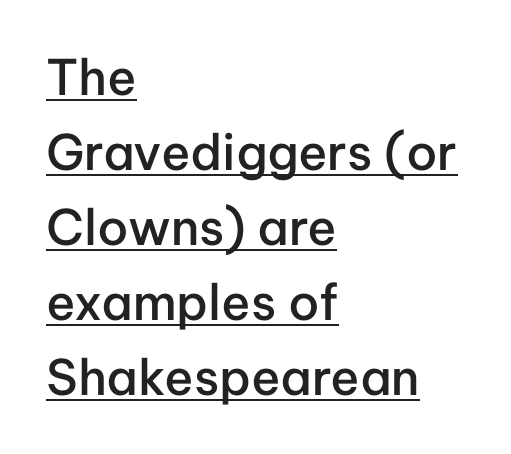
Leading: standard. Is there any slant? The stems are plumb. The font is running at a semibold setting, under full bold. This sample carries an underscore along the baseline area.
